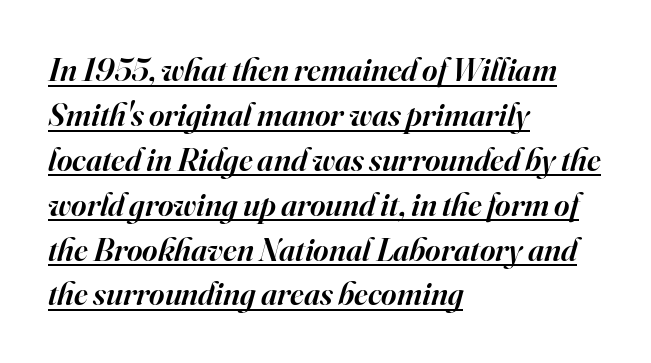
The space between consecutive lines is moderate. Students, this is semibold: more ink than regular, less than bold. Note the varied advance widths — an 'i' is clearly narrower than an 'm'. How are the letters spaced? Ordinarily, with no added tracking. This rendering features underlined lettering. The lines are quadded left.
